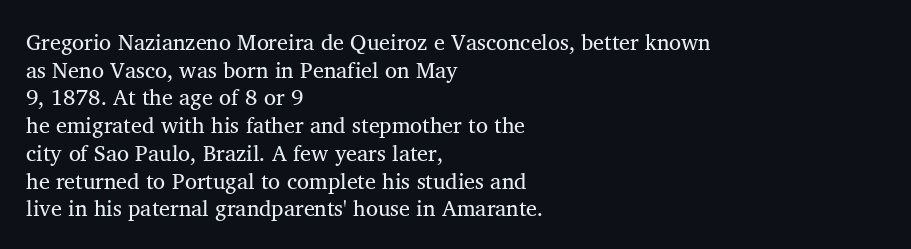
Q: Is the text bold? A: No.
Q: Is the text italic (slanted)? A: No, it is upright.
Q: Is the text underlined? A: No.
Q: How is the paragraph aligned? A: Left-aligned.
Q: Is the spacing between letters normal or unusually wide? A: Normal.
Q: Is the spacing between lines tight, normal or loose? A: Normal.
